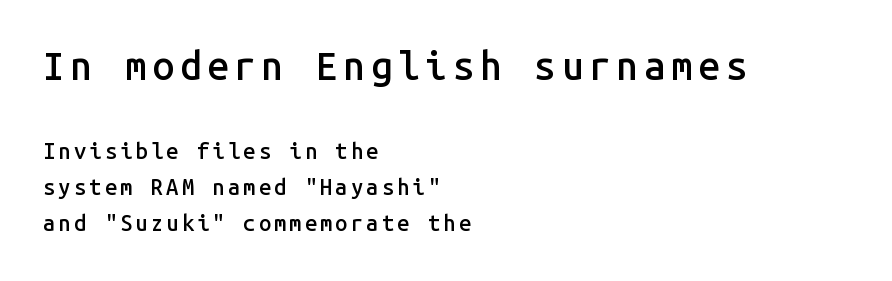
Q: Is the text bold? A: Semi-bold.
Q: Is the text italic (slanted)? A: No, it is upright.
Q: Is the typeface a serif or a sans-serif typeface? A: Sans-serif.
Q: Is the text underlined? A: No.
Q: How is the paragraph aligned? A: Left-aligned.
Q: Is the spacing between lines tight, normal or loose? A: Normal.
Q: Which block of text is set in a larger size, the first (top) or the second (bottom)? A: The first (top) one.
Q: Width (condensed, normal, or wide)? A: Normal.
Q: Stroke contrast? A: Low.
Q: x-height? A: Medium.
Q: Monospaced? A: Yes.
